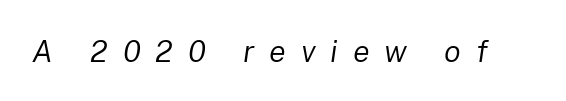
{"italic": "yes", "lean": "right", "slant_degrees": 8, "bold": "no", "weight": "regular", "width": "normal", "stroke_contrast": "low", "x_height": "medium", "monospaced": "no", "underline": "no", "letter_spacing": "wide", "letter_spacing_em": 0.48, "glyph_px": 31}
